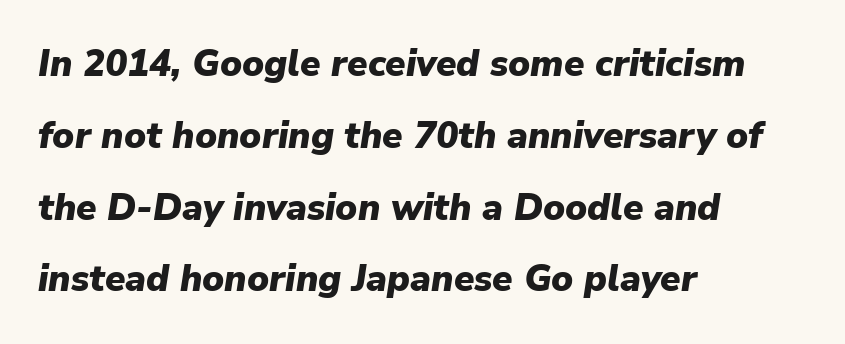
Q: Is the text bold? A: Yes.
Q: Is the text italic (slanted)? A: Yes, it leans right by about 9 degrees.
Q: Is the text underlined? A: No.
Q: How is the paragraph aligned? A: Left-aligned.
Q: Is the spacing between letters normal or unusually wide? A: Normal.
Q: Is the spacing between lines tight, normal or loose? A: Loose.
Q: Width (condensed, normal, or wide)? A: Normal.
Q: Stroke contrast? A: Low.
Q: x-height? A: Medium.
Q: Monospaced? A: No.
